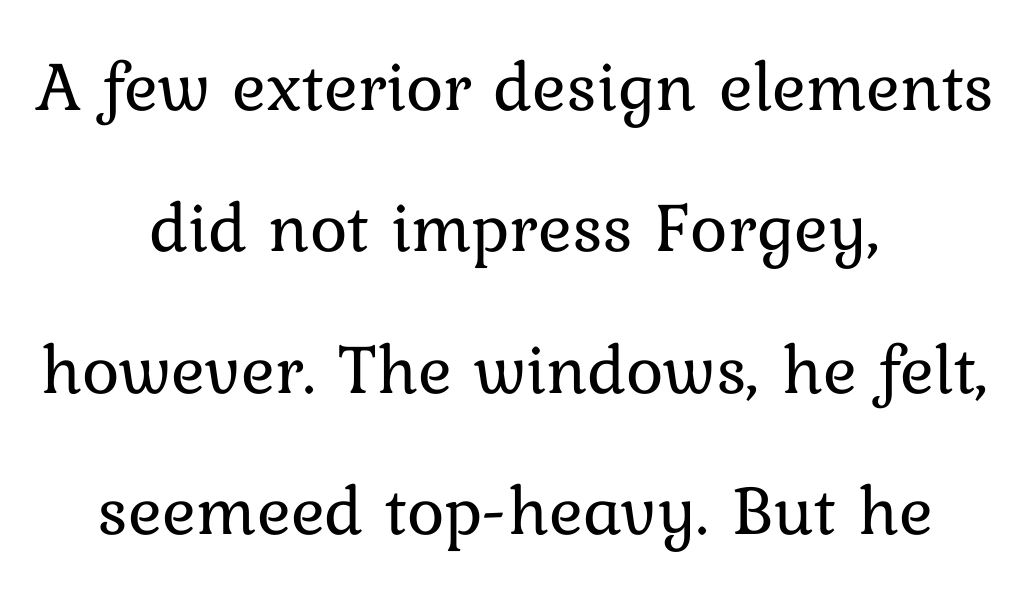
The letters stand upright; this is a roman face. Quick note: underline off. A great deal of white space separates one row of letters from the next. Here the designer chose a conventional face with non-uniform glyph widths.
